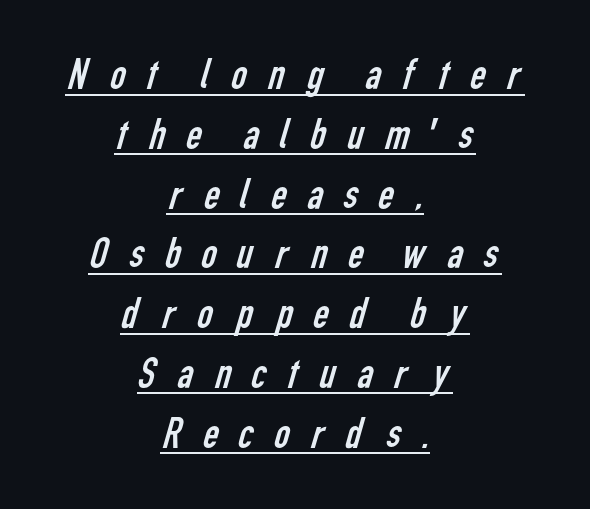
Notice how a bar underscores the lettering throughout. The font sits on the lighter half of the weight spectrum, regular included. Letterform terminals end flat and unadorned throughout the passage. The passage shown is typed in a proportional face where columns would drift. You could only call the tracking loose — the letters float apart.
